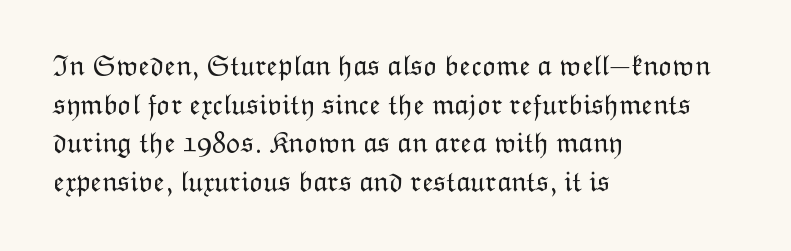
Q: Is the text bold? A: No.
Q: Is the text italic (slanted)? A: No, it is upright.
Q: Is the text underlined? A: No.
Q: How is the paragraph aligned? A: Left-aligned.
Q: Is the spacing between letters normal or unusually wide? A: Normal.
Q: Is the spacing between lines tight, normal or loose? A: Normal.
Q: Width (condensed, normal, or wide)? A: Normal.
Q: Stroke contrast? A: Low.
Q: x-height? A: Medium.
Q: Monospaced? A: No.
